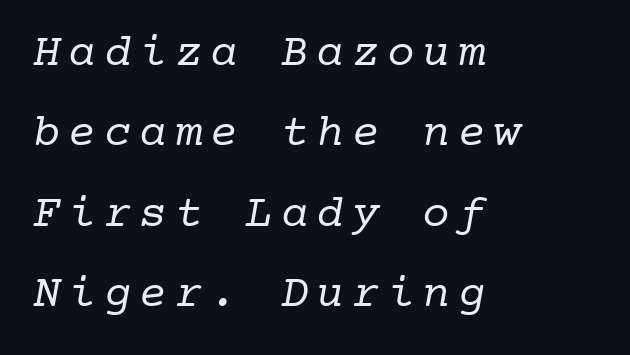
The image shows 46 px regular-weight serif type, monospaced; set left-aligned, line spacing 1.75x, not underlined; low stroke contrast and a medium x-height.
